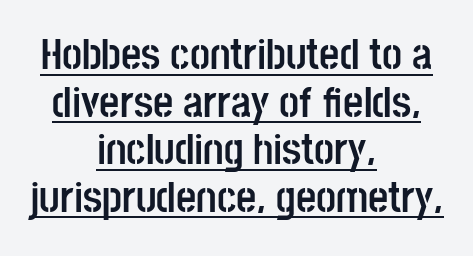
Q: Is the text bold? A: Yes.
Q: Is the text italic (slanted)? A: No, it is upright.
Q: Is the typeface a serif or a sans-serif typeface? A: Sans-serif.
Q: Is the text underlined? A: Yes.
Q: How is the paragraph aligned? A: Centered.
Q: Is the spacing between letters normal or unusually wide? A: Normal.
Q: Is the spacing between lines tight, normal or loose? A: Tight.
Q: Width (condensed, normal, or wide)? A: Condensed.
Q: Stroke contrast? A: Low.
Q: x-height? A: Large.
Q: Monospaced? A: No.
